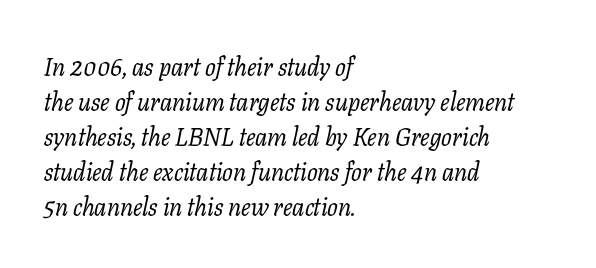
Q: Is the text bold? A: No.
Q: Is the text italic (slanted)? A: Yes, it leans right by about 11 degrees.
Q: Is the text underlined? A: No.
Q: How is the paragraph aligned? A: Left-aligned.
Q: Is the spacing between letters normal or unusually wide? A: Normal.
Q: Is the spacing between lines tight, normal or loose? A: Normal.
